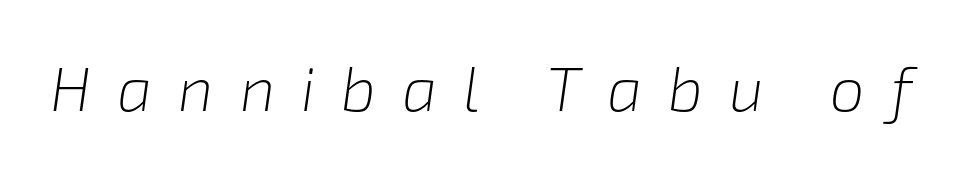
Q: Is the text bold? A: No.
Q: Is the text italic (slanted)? A: Yes, it leans right by about 8 degrees.
Q: Is the text underlined? A: No.
Q: Is the spacing between letters normal or unusually wide? A: Unusually wide.
Q: Width (condensed, normal, or wide)? A: Normal.
Q: Stroke contrast? A: Low.
Q: x-height? A: Medium.
Q: Monospaced? A: No.
